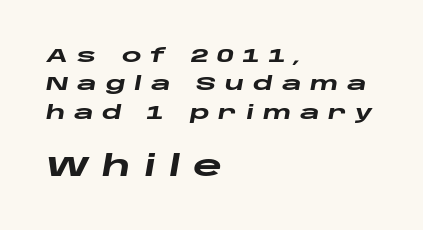
Glance below the letters and you will spot only blank space. These lines have a slow, spaced-out rhythm from letter to letter. Left-aligned paragraph, ragged on the right. The rendering uses natural spacing where letterforms have individual widths. Its strokes are broad and dark, the hallmark of bold type. Quick note: italic.
